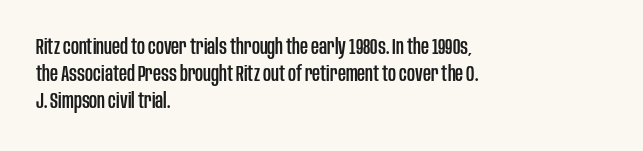
The horizontal fit of the characters is conventional and even. The typesetter chose a ragged-right arrangement here. Upright lettering throughout. The specimen omits any rule beneath the text block's lines.
